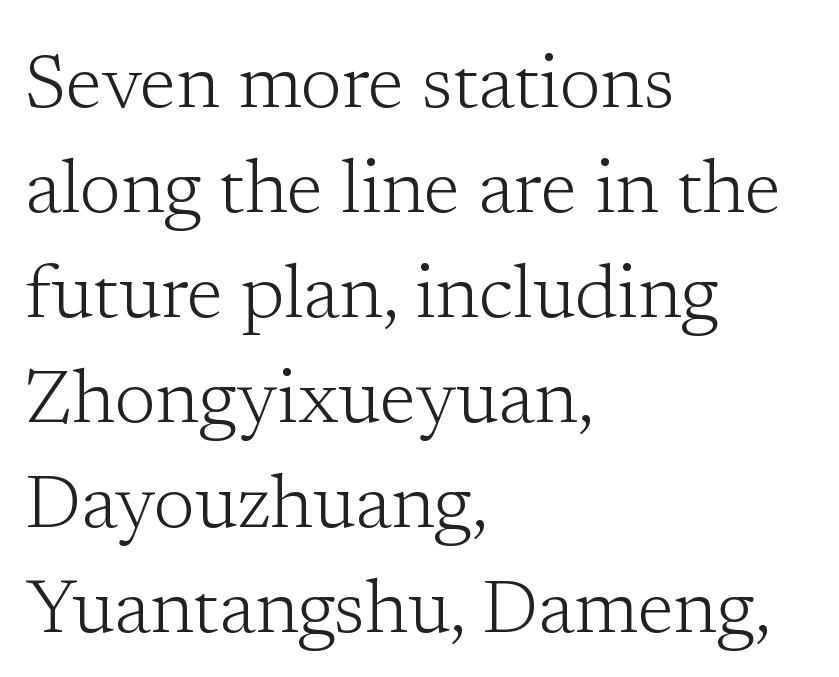
Inter-character spacing is left at the font's built-in metrics. No italicization has been applied; the sample stays upright. The typeface chosen for these lines features serifs. Has an underline been added? It has not. Successive baselines arrive at the customary interval.
